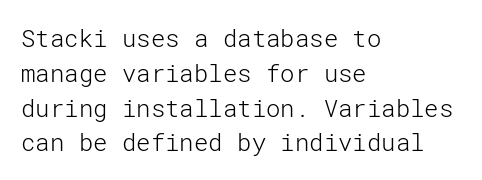
The image shows 24 px text type, upright; set left-aligned, normal line spacing (1.45x), normal letter spacing, not underlined.
